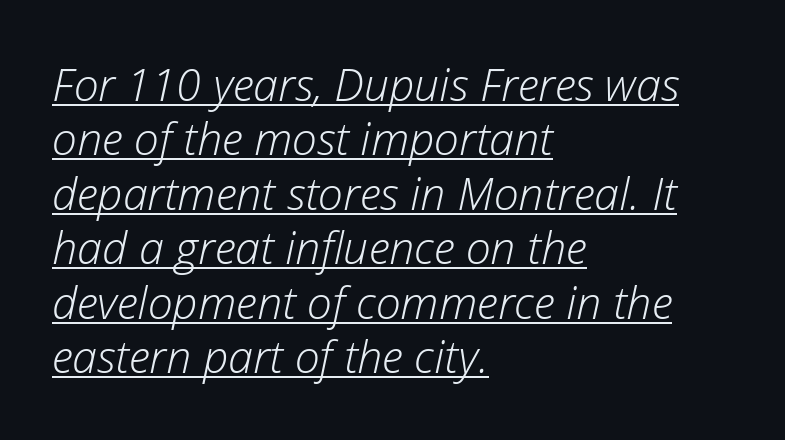
{"italic": "yes", "lean": "right", "slant_degrees": 12, "bold": "no", "weight": "light", "width": "normal", "stroke_contrast": "low", "x_height": "medium", "monospaced": "no", "underline": "yes", "align": "left", "line_spacing_ratio": 1.21, "letter_spacing": "normal", "letter_spacing_em": 0.0, "glyph_px": 45}
